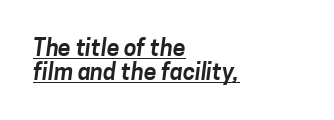
{"underline": "yes", "align": "left", "line_spacing": "tight", "line_spacing_ratio": 1.06, "letter_spacing": "normal", "letter_spacing_em": 0.0, "glyph_px": 23}
